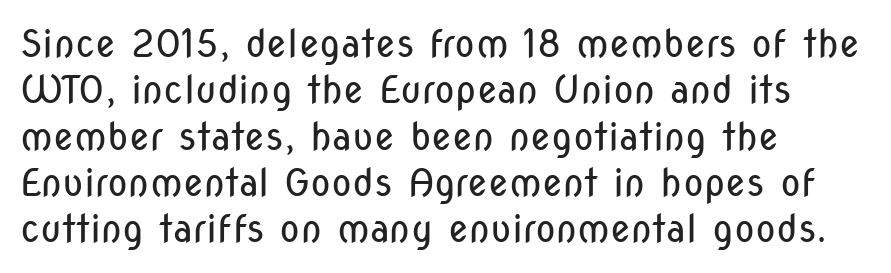
{"serif": "no", "italic": "no", "bold": "no", "weight": "regular", "width": "condensed", "stroke_contrast": "low", "x_height": "medium", "monospaced": "no", "underline": "no", "align": "left", "line_spacing_ratio": 1.22, "letter_spacing": "normal", "letter_spacing_em": 0.0, "glyph_px": 38}
